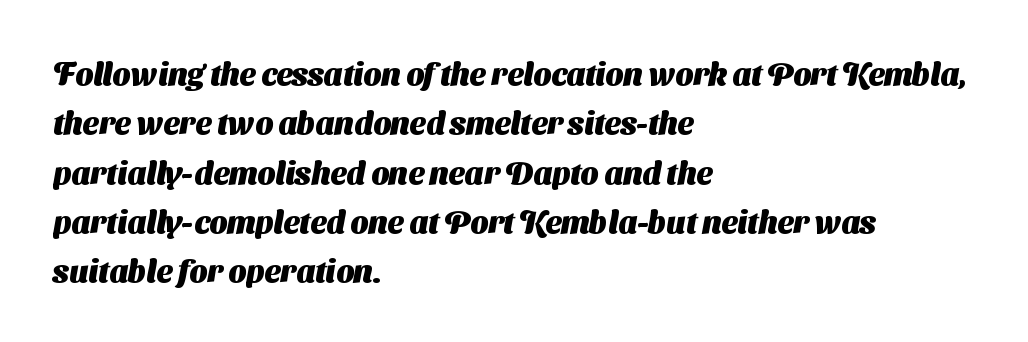
{"serif": "no", "bold": "yes", "weight": "heavy", "width": "normal", "stroke_contrast": "medium", "x_height": "medium", "monospaced": "no", "underline": "no", "align": "left", "line_spacing": "normal", "line_spacing_ratio": 1.59, "letter_spacing": "normal", "letter_spacing_em": 0.0, "glyph_px": 31}
